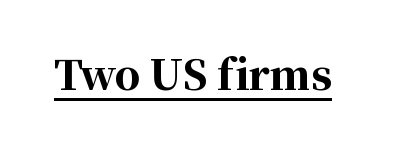
Q: Is the text bold? A: Yes.
Q: Is the text italic (slanted)? A: No, it is upright.
Q: Is the typeface a serif or a sans-serif typeface? A: Serif.
Q: Is the text underlined? A: Yes.
Q: Is the spacing between letters normal or unusually wide? A: Normal.
Q: Width (condensed, normal, or wide)? A: Normal.
Q: Stroke contrast? A: High.
Q: x-height? A: Medium.
Q: Monospaced? A: No.
